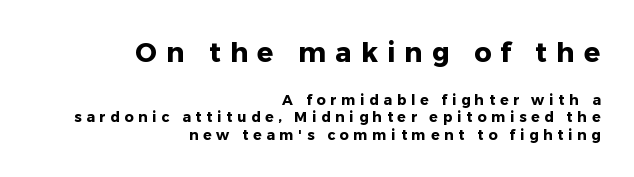
A student would call this right alignment; a typographer would say flush right, rag left. Set as a true bold cut, around the 700 mark. Line spacing here is normal. The first block has been scaled up relative to the second. Compared with typical body copy, the letter spacing here is much looser. Decoration check: the copy has no underline.
